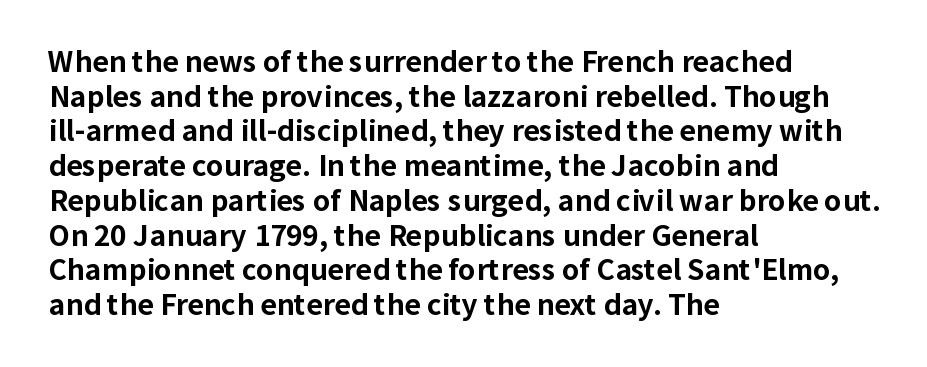
Q: Is the text bold? A: Yes.
Q: Is the text italic (slanted)? A: No, it is upright.
Q: Is the typeface a serif or a sans-serif typeface? A: Sans-serif.
Q: Is the text underlined? A: No.
Q: How is the paragraph aligned? A: Left-aligned.
Q: Is the spacing between letters normal or unusually wide? A: Normal.
Q: Width (condensed, normal, or wide)? A: Normal.
Q: Stroke contrast? A: Low.
Q: x-height? A: Medium.
Q: Monospaced? A: No.
